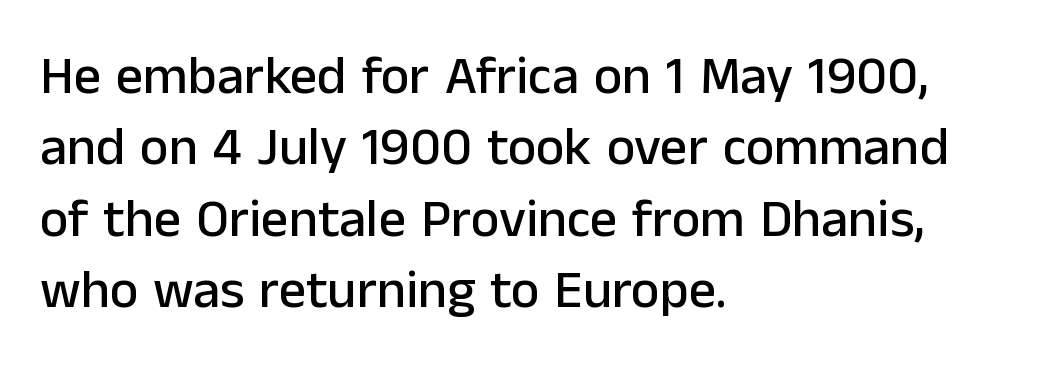
Q: Is the text italic (slanted)? A: No, it is upright.
Q: Is the typeface a serif or a sans-serif typeface? A: Sans-serif.
Q: Is the text underlined? A: No.
Q: How is the paragraph aligned? A: Left-aligned.
Q: Is the spacing between letters normal or unusually wide? A: Normal.
Q: Is the spacing between lines tight, normal or loose? A: Normal.
Q: Width (condensed, normal, or wide)? A: Normal.
Q: Stroke contrast? A: Low.
Q: x-height? A: Medium.
Q: Monospaced? A: No.
